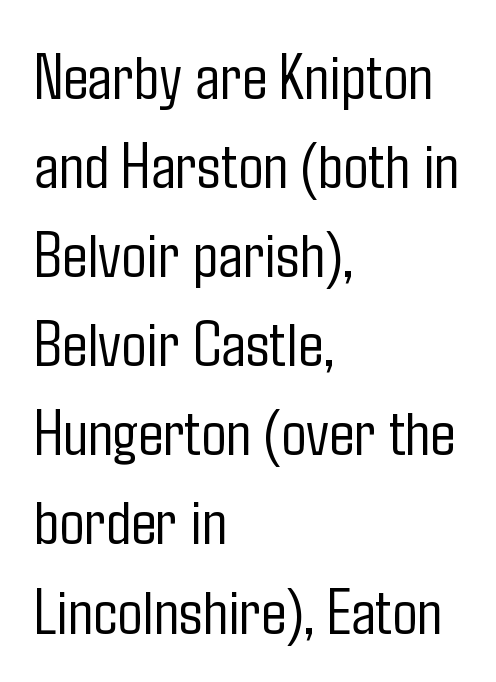
{"serif": "no", "italic": "no", "bold": "no", "weight": "light", "width": "condensed", "stroke_contrast": "low", "x_height": "medium", "monospaced": "no", "underline": "no", "align": "left", "line_spacing": "normal", "line_spacing_ratio": 1.35, "letter_spacing": "normal", "letter_spacing_em": 0.0, "glyph_px": 66}
